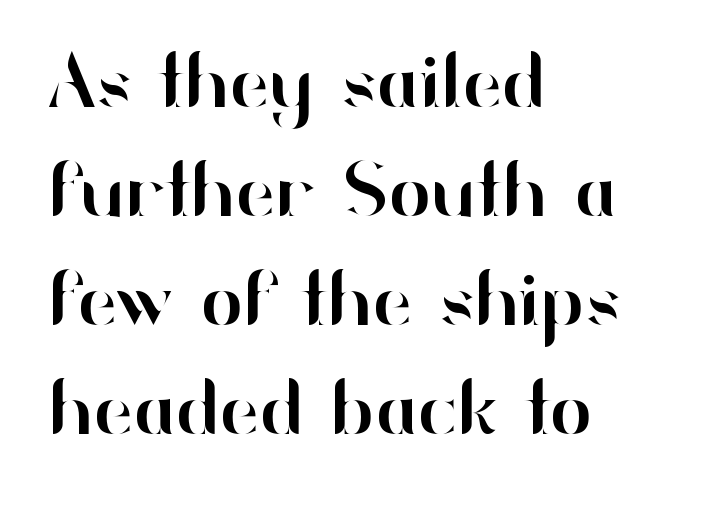
The image shows 79 px sans-serif type, upright; set left-aligned, normal line spacing (1.38x), normal letter spacing, not underlined; high stroke contrast and a small x-height.
